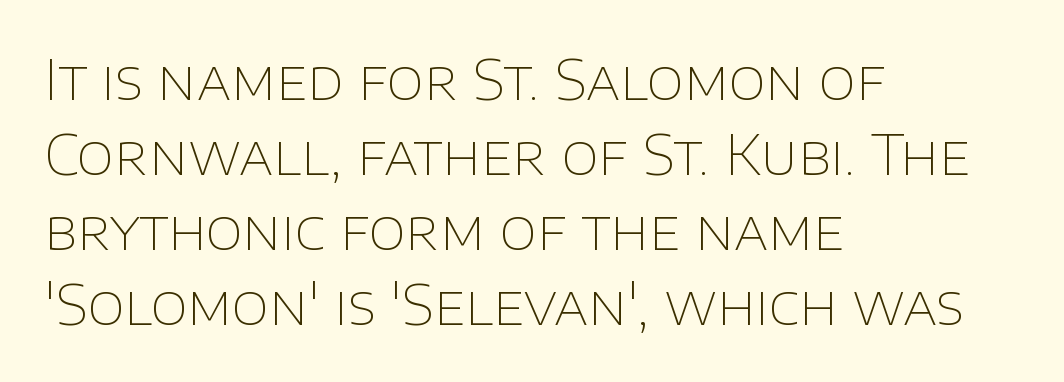
The image shows 54 px thin sans-serif type, upright; set left-aligned, normal line spacing (1.39x), normal letter spacing, not underlined; low stroke contrast and a large x-height.
